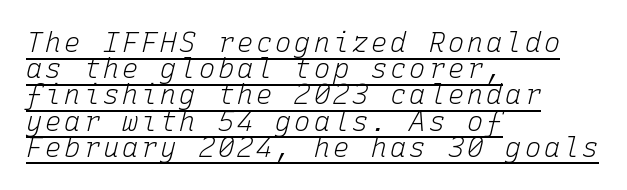
{"italic": "yes", "lean": "right", "slant_degrees": 15, "bold": "no", "underline": "yes", "align": "left", "line_spacing": "tight", "line_spacing_ratio": 0.97, "glyph_px": 27}
